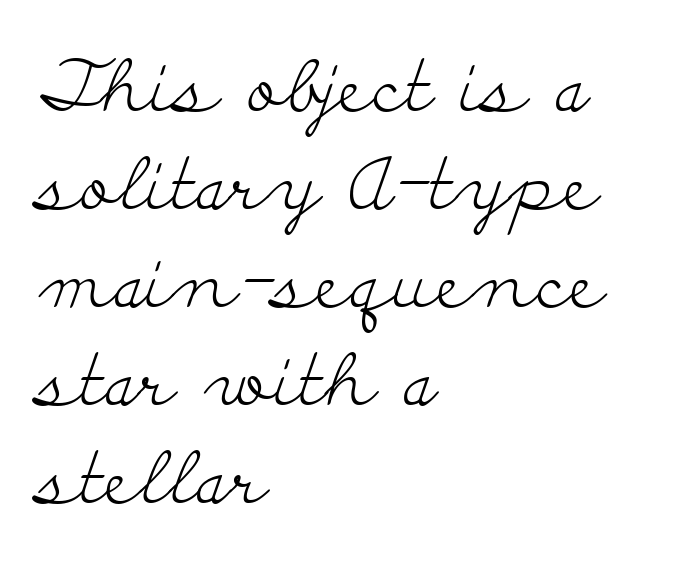
{"serif": "yes", "bold": "no", "weight": "light", "width": "wide", "stroke_contrast": "low", "x_height": "small", "monospaced": "no", "underline": "no", "align": "left", "line_spacing": "normal", "line_spacing_ratio": 1.36, "letter_spacing": "normal", "letter_spacing_em": 0.0, "glyph_px": 72}
